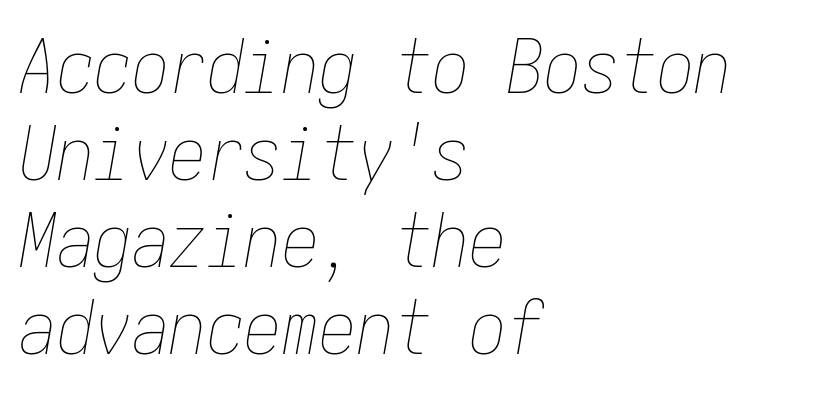
{"italic": "yes", "lean": "right", "slant_degrees": 10, "bold": "no", "weight": "thin", "width": "condensed", "stroke_contrast": "low", "x_height": "medium", "underline": "no", "align": "left", "line_spacing_ratio": 1.16, "letter_spacing": "normal", "letter_spacing_em": 0.0, "glyph_px": 75}
